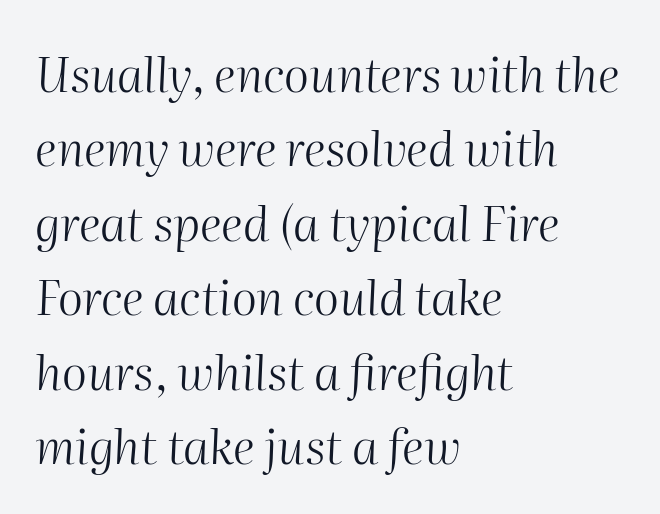
The image shows 48 px light type, italic (leaning right); set left-aligned, normal line spacing (1.55x), normal letter spacing, not underlined; medium stroke contrast and a medium x-height.
